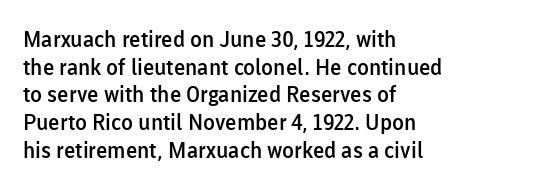
The image shows 22 px text type, upright; set left-aligned, normal line spacing (1.26x), normal letter spacing, not underlined.
